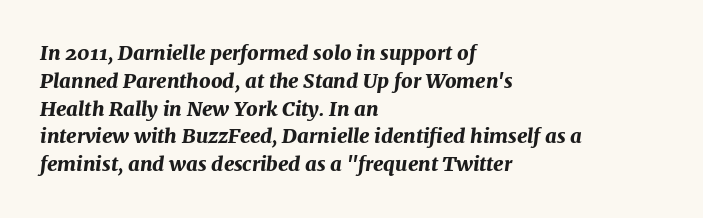
In CSS terms this would be text-align: left. Tracking value appears to be zero — textbook default spacing. Honestly, the row spacing looks completely unremarkable. The glyphs look as if they've been sheared to an angle. Decoration check: the copy has no underline.
